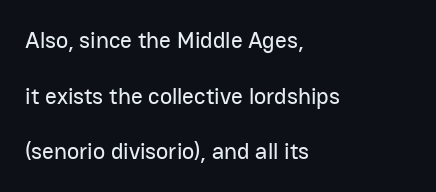
Plain, unruled lines of type. The rendering uses a large line-height, opening up the rows. The compositor pushed each line to the left boundary. This is roman type, the default non-slanted kind.
